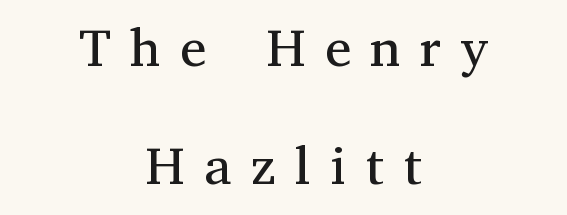
The image shows 53 px regular-weight serif type, upright; set centered, loose line spacing (2.22x), unusually wide letter spacing (+0.37 em), not underlined; medium stroke contrast and a medium x-height.
